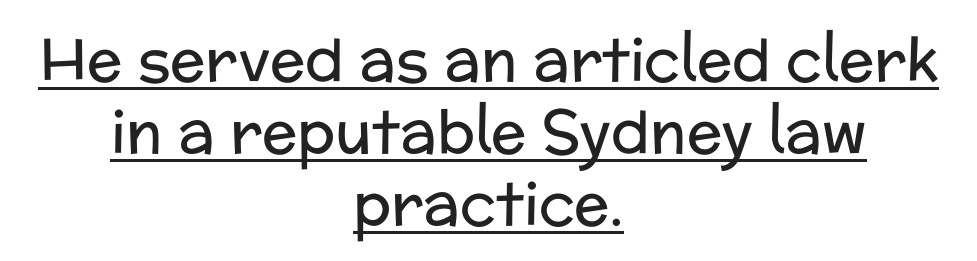
The image shows 59 px regular-weight sans-serif type, upright; set centered, line spacing 1.22x, normal letter spacing, underlined; low stroke contrast and a medium x-height.
